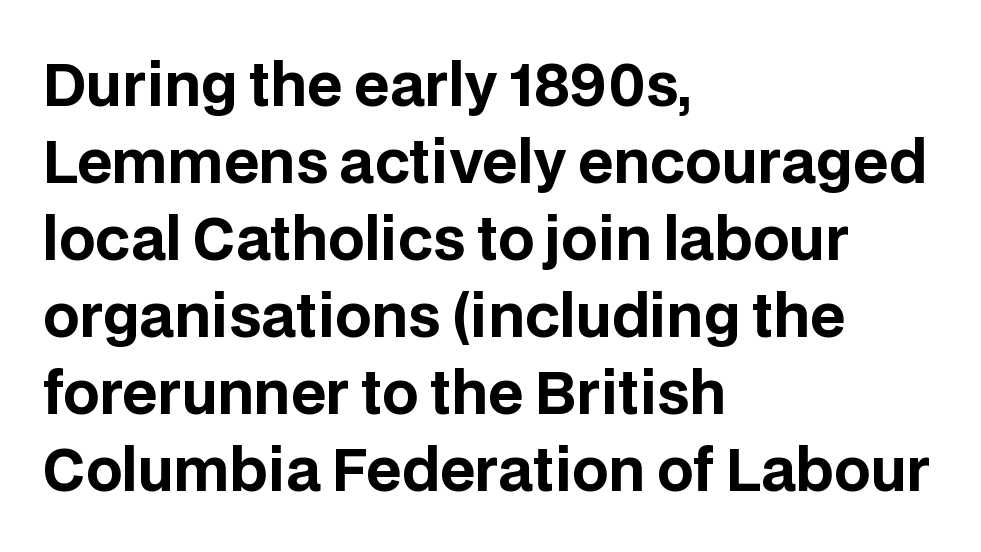
{"serif": "no", "italic": "no", "bold": "yes", "weight": "bold", "width": "normal", "stroke_contrast": "low", "x_height": "large", "monospaced": "no", "underline": "no", "align": "left", "line_spacing": "normal", "line_spacing_ratio": 1.35, "letter_spacing": "normal", "letter_spacing_em": 0.0, "glyph_px": 57}
